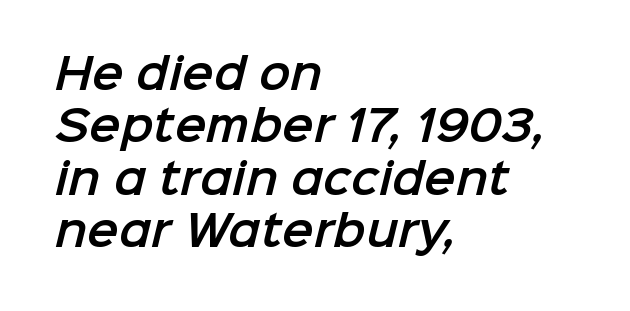
The image shows 42 px sans-serif type; set left-aligned, normal line spacing (1.25x), normal letter spacing, not underlined; low stroke contrast and a medium x-height.
